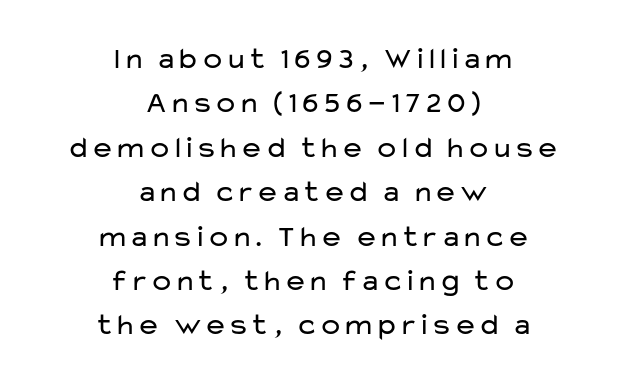
Observe the absence of serifs on each vertical stroke in this sample. The letterforms sit at book weight or below. Visually the block forms a symmetrical silhouette, jagged on both flanks. Beneath every word, the page is bare. The rendering uses natural spacing where letterforms have individual widths. Vertical strokes here are truly vertical.
